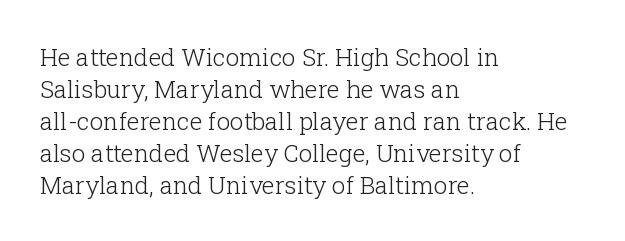
The image shows 24 px text type, upright; set left-aligned, normal line spacing (1.33x), normal letter spacing, not underlined.
